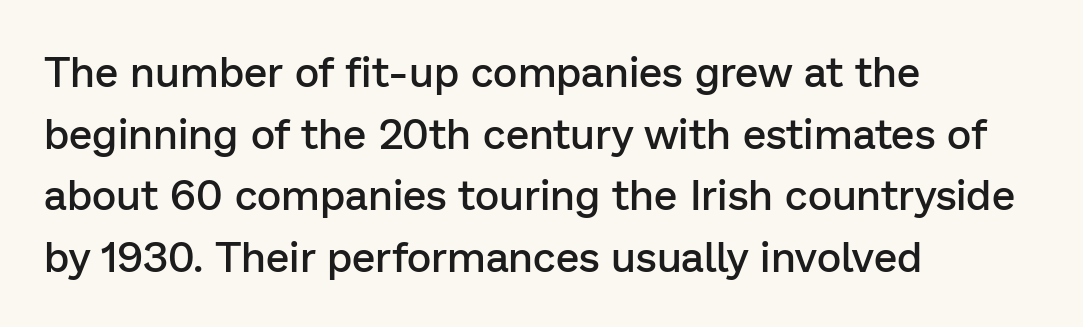
The font family rendered here belongs to the sans-serif group. The face used here is proportionally spaced, like ordinary book or web type. The letters are semibold — heavier than regular but short of a full bold. Caption: standard tracking, unaltered. Teacher's note: observe the even left margin — that is flush-left alignment. Italic: no, the glyphs are upright roman.
